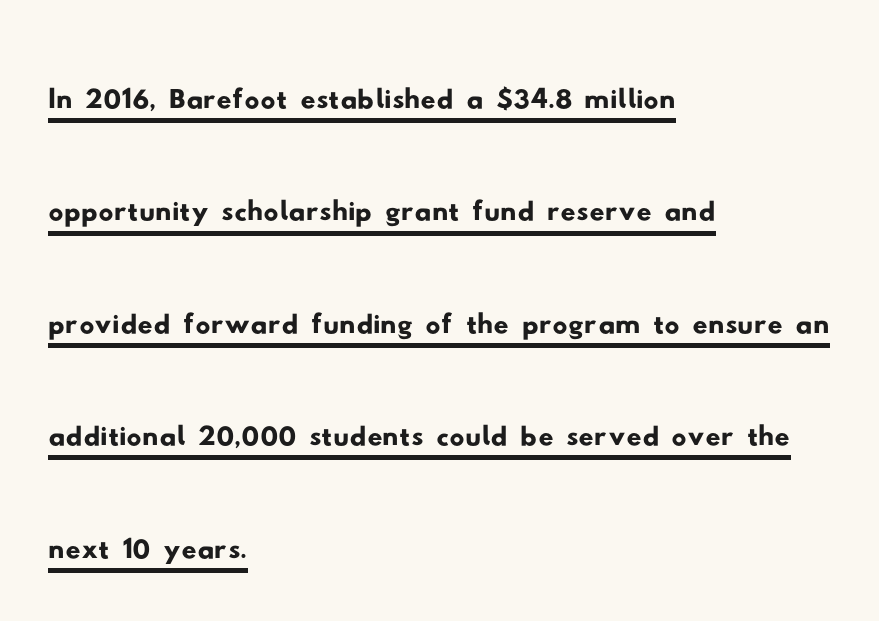
Q: Is the typeface a serif or a sans-serif typeface? A: Sans-serif.
Q: Is the text underlined? A: Yes.
Q: How is the paragraph aligned? A: Left-aligned.
Q: Is the spacing between letters normal or unusually wide? A: Normal.
Q: Is the spacing between lines tight, normal or loose? A: Normal.
Q: Width (condensed, normal, or wide)? A: Wide.
Q: Stroke contrast? A: Low.
Q: x-height? A: Small.
Q: Monospaced? A: No.
